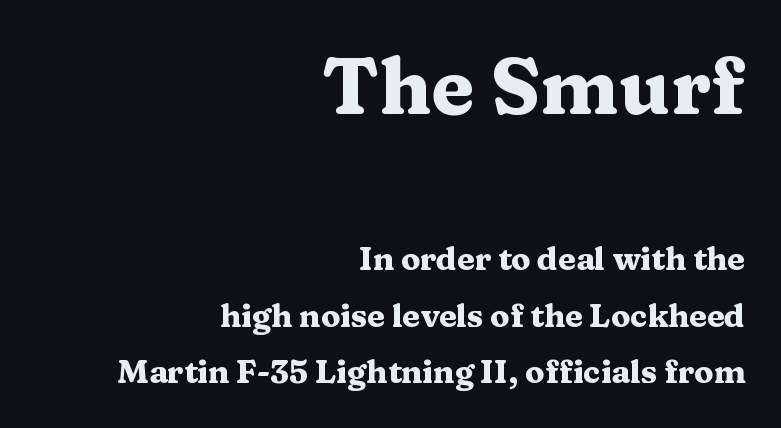
Layout note: lines flush right. Visually, the top section dominates because its glyphs are scaled up. Unmarked baselines from the first word to the last. Thick stems and heavy bowls — unmistakably bold. Does extra space separate the letters? No, they use regular spacing. Check where the strokes stop: tiny serifs finish them off.
